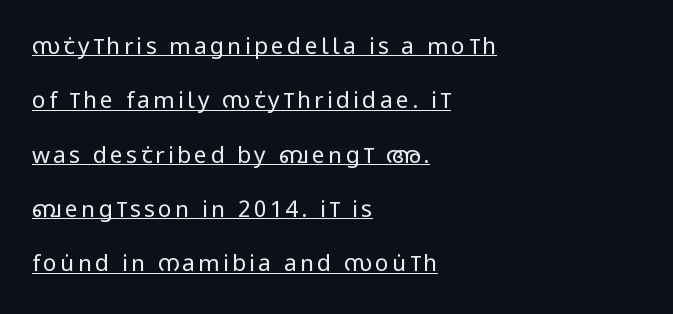
The image shows 23 px text type, upright; set left-aligned, loose line spacing (2.36x), underlined.
